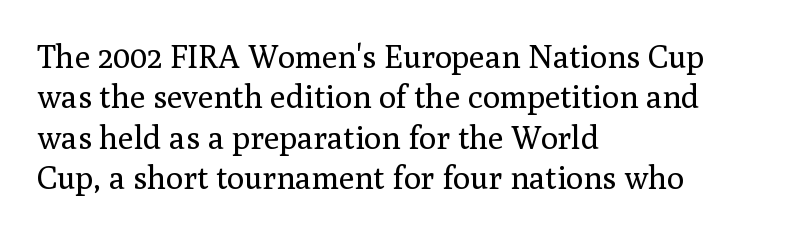
{"serif": "yes", "italic": "no", "bold": "no", "weight": "regular", "width": "normal", "stroke_contrast": "medium", "x_height": "medium", "monospaced": "no", "underline": "no", "align": "left", "line_spacing": "normal", "line_spacing_ratio": 1.26, "letter_spacing": "normal", "letter_spacing_em": 0.0, "glyph_px": 32}
